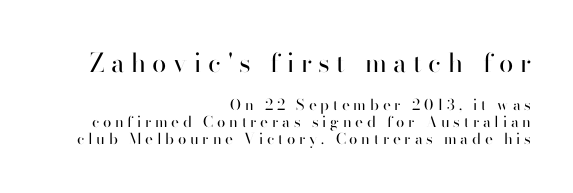
The image shows 26 px text type, upright; set right-aligned, tight line spacing (1.15x), unusually wide letter spacing (+0.25 em), not underlined; the first (top) block is 1.73x larger.
